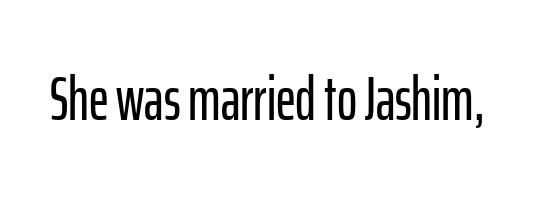
{"serif": "no", "italic": "no", "width": "condensed", "stroke_contrast": "low", "x_height": "medium", "monospaced": "no", "underline": "no", "letter_spacing": "normal", "letter_spacing_em": 0.0, "glyph_px": 61}
